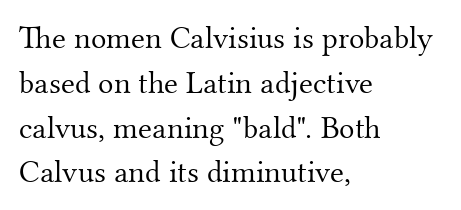
The image shows 32 px light serif type, upright; set left-aligned, normal line spacing (1.4x), normal letter spacing, not underlined; medium stroke contrast and a small x-height.
